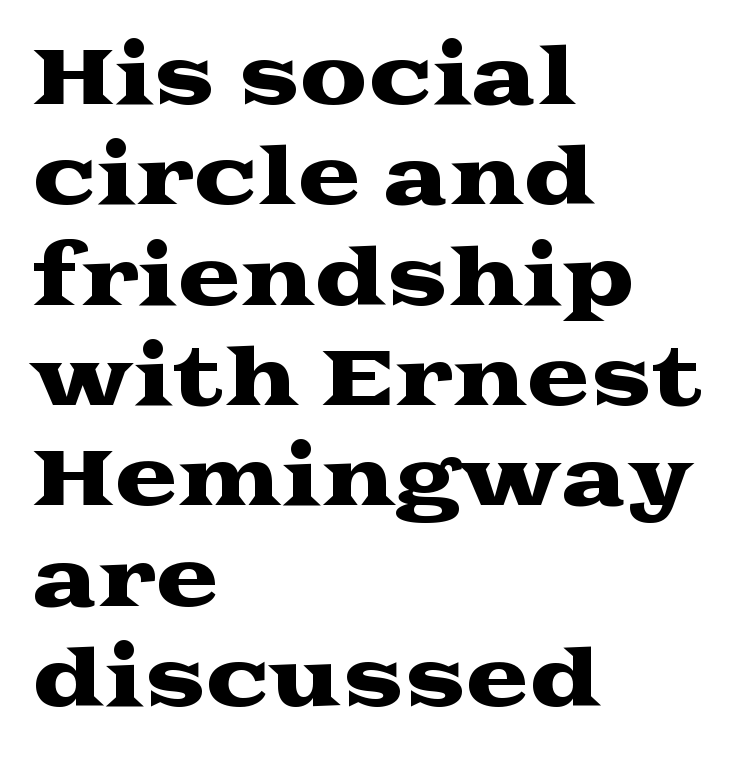
Letter spacing: default. Leading matches the norm, producing a regular column. Posture: vertical. Yep, those are serifs on the letters.
